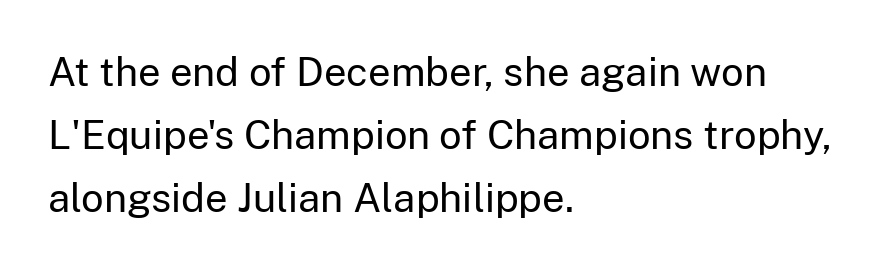
Looks like regular typesetting: each glyph gets only the width it needs. This rendering leaves character spacing at its baseline value. The strokes are not fattened; the text isn't bold. Type style note: lacks serifs. Lines of text with bare space underneath. Each new line begins a customary step beneath the previous one.
